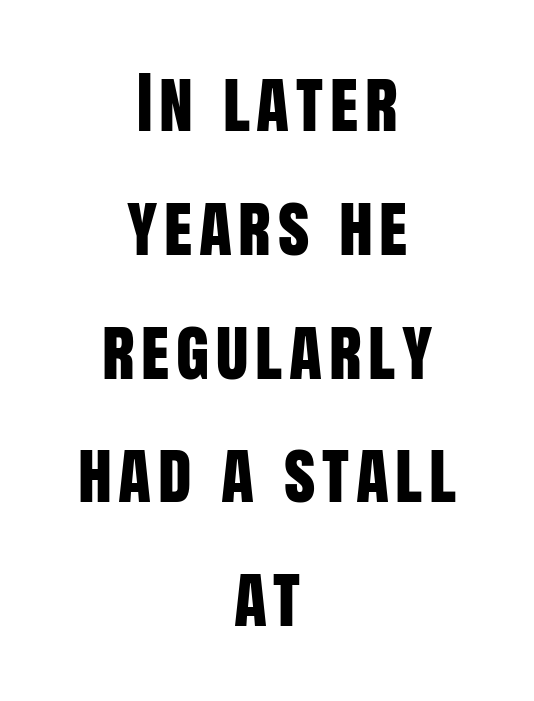
{"serif": "no", "italic": "no", "width": "condensed", "stroke_contrast": "low", "x_height": "large", "monospaced": "no", "underline": "no", "align": "center", "line_spacing_ratio": 1.82, "glyph_px": 68}
